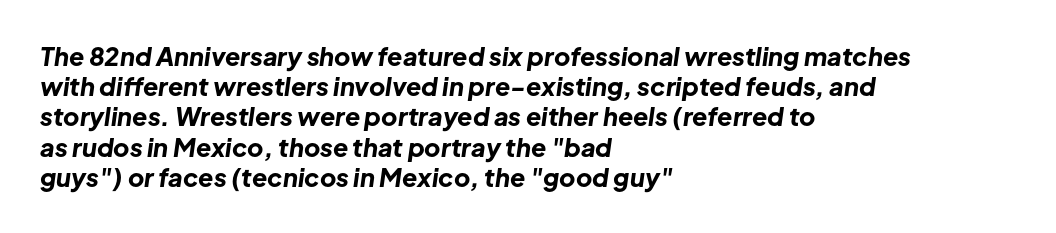
A typesetter would call this zero additional tracking. Strong, thick strokes mark this as bold type. The ragged edge is on the right, which tells us the setting is flush left. The typography opts for an oblique posture over an upright one. The space directly below the letters is spotless.
